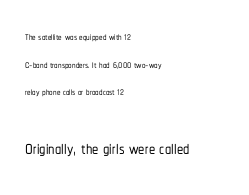
{"italic": "no", "underline": "no", "align": "left", "line_spacing": "loose", "line_spacing_ratio": 1.97, "letter_spacing": "normal", "letter_spacing_em": 0.0, "larger_block": "second", "size_ratio": 1.79, "glyph_px": 25}
